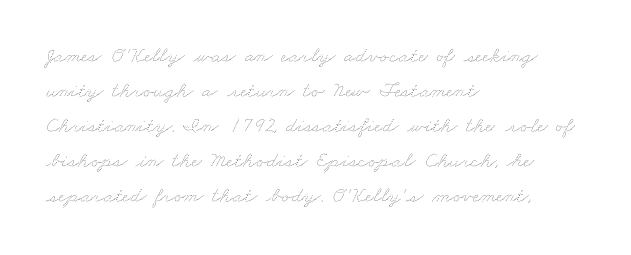
{"bold": "no", "underline": "no", "align": "left", "line_spacing": "normal", "line_spacing_ratio": 1.59, "letter_spacing": "normal", "letter_spacing_em": 0.0, "glyph_px": 22}
